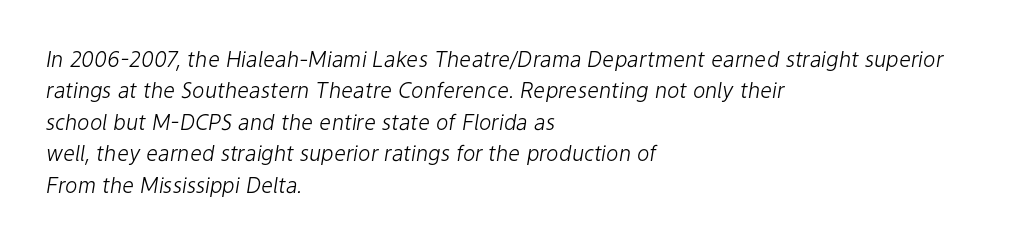
The image shows 21 px text type, italic (leaning right); set left-aligned, normal line spacing (1.5x), normal letter spacing, not underlined.
